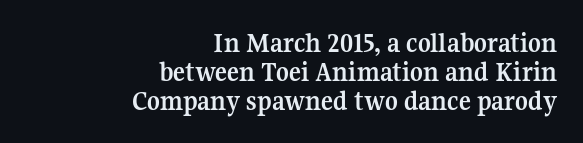
Notice how the passage keeps a crisp vertical edge on the right only. Just letters on the line, the space beneath them empty. Little horizontal feet cap the strokes, marking this as serif type. This is heavy type, rendered in bold.
